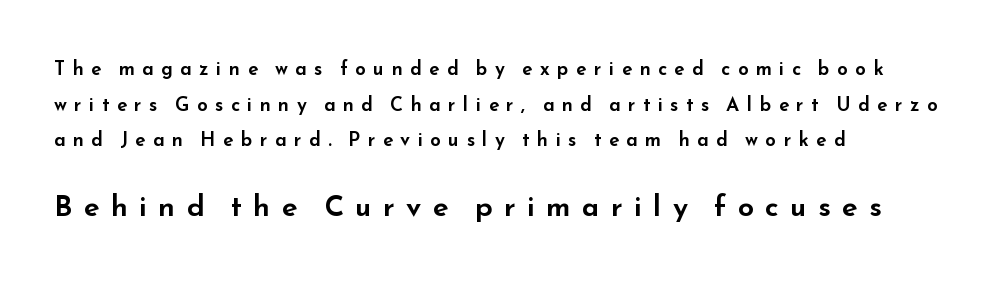
The image shows 29 px wide sans-serif type, upright; set left-aligned, line spacing 1.87x, unusually wide letter spacing (+0.39 em), not underlined; the second (bottom) block is 1.53x larger; low stroke contrast and a small x-height.
